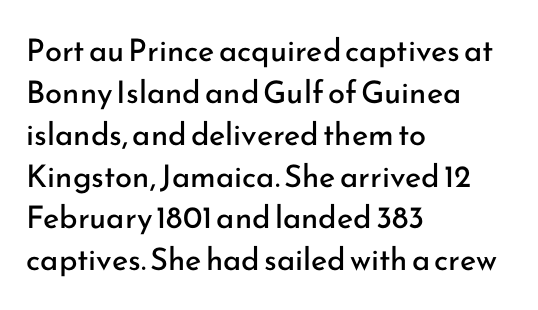
The image shows 31 px regular-weight sans-serif type, upright; set left-aligned, normal line spacing (1.35x), normal letter spacing, not underlined; low stroke contrast and a small x-height.
